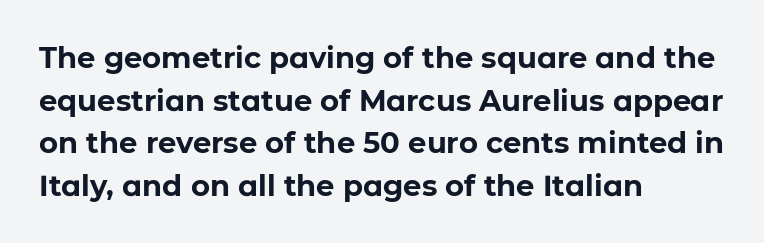
Q: Is the text bold? A: Yes.
Q: Is the text italic (slanted)? A: No, it is upright.
Q: Is the typeface a serif or a sans-serif typeface? A: Sans-serif.
Q: Is the text underlined? A: No.
Q: How is the paragraph aligned? A: Left-aligned.
Q: Is the spacing between letters normal or unusually wide? A: Normal.
Q: Is the spacing between lines tight, normal or loose? A: Normal.
Q: Width (condensed, normal, or wide)? A: Normal.
Q: Stroke contrast? A: Low.
Q: x-height? A: Medium.
Q: Monospaced? A: No.
